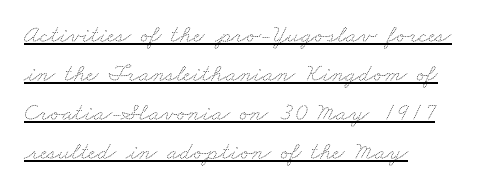
You could call the tracking neutral — neither tight nor loose. The rendered words wear a rule along their underside. Is the type heavy? It reads as light-to-regular instead. If you measured baseline to baseline, you'd find a middling distance.
